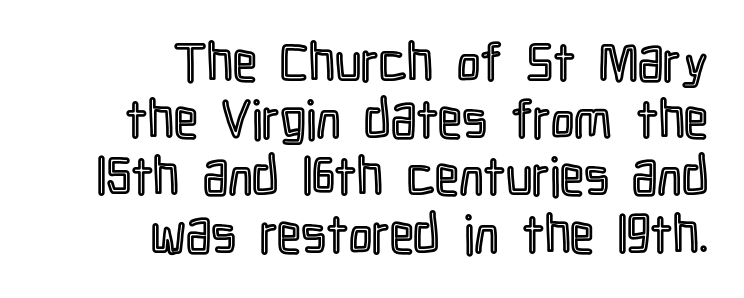
{"italic": "no", "width": "condensed", "x_height": "medium", "monospaced": "no", "underline": "no", "align": "right", "line_spacing": "tight", "line_spacing_ratio": 1.08, "letter_spacing": "normal", "letter_spacing_em": 0.0, "glyph_px": 53}
